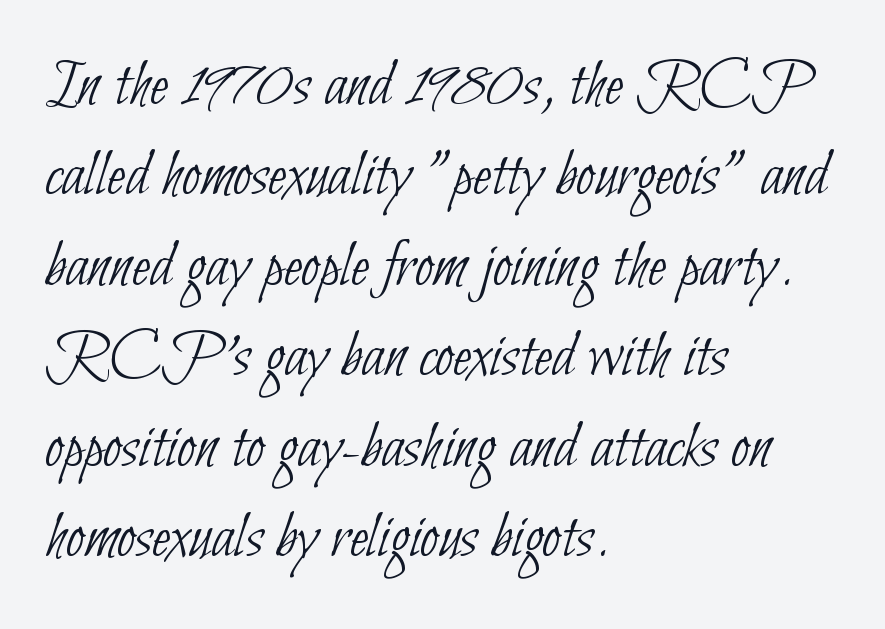
The rendering anchors every line to the left-hand side. This sample has the flowing, uneven cadence of proportional lettering. The typeface chosen for these lines omits serifs. Glance below the letters and you will spot only blank space. Reading down the column, the eye jumps a familiar distance to each next line. This reads as an unemphasized weight, regular at the heaviest.
